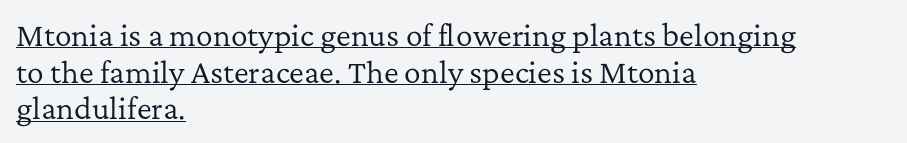
{"serif": "yes", "italic": "no", "bold": "no", "weight": "regular", "width": "normal", "stroke_contrast": "low", "x_height": "medium", "monospaced": "no", "underline": "yes", "align": "left", "line_spacing": "normal", "line_spacing_ratio": 1.31, "letter_spacing": "normal", "letter_spacing_em": 0.0, "glyph_px": 28}
